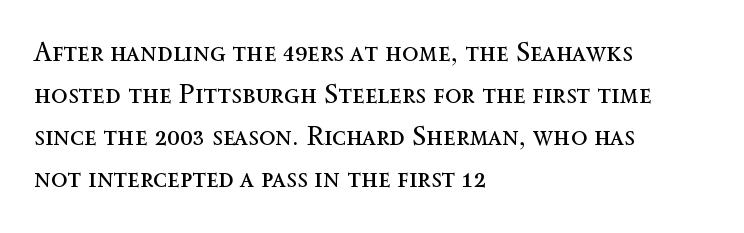
Q: Is the text bold? A: No.
Q: Is the text italic (slanted)? A: No, it is upright.
Q: Is the text underlined? A: No.
Q: How is the paragraph aligned? A: Left-aligned.
Q: Is the spacing between letters normal or unusually wide? A: Normal.
Q: Is the spacing between lines tight, normal or loose? A: Normal.
